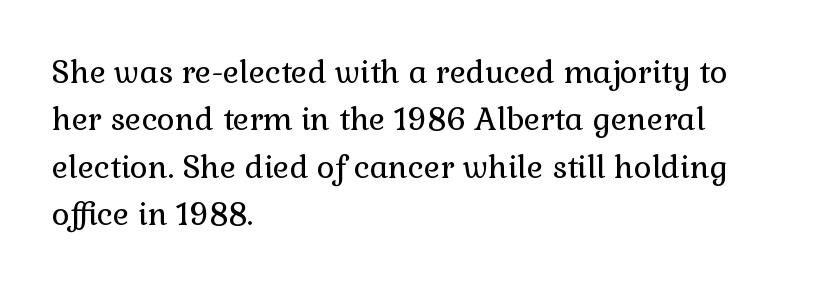
Q: Is the text bold? A: No.
Q: Is the text italic (slanted)? A: No, it is upright.
Q: Is the typeface a serif or a sans-serif typeface? A: Serif.
Q: Is the text underlined? A: No.
Q: How is the paragraph aligned? A: Left-aligned.
Q: Is the spacing between letters normal or unusually wide? A: Normal.
Q: Is the spacing between lines tight, normal or loose? A: Normal.
Q: Width (condensed, normal, or wide)? A: Normal.
Q: Stroke contrast? A: Low.
Q: x-height? A: Medium.
Q: Monospaced? A: No.
